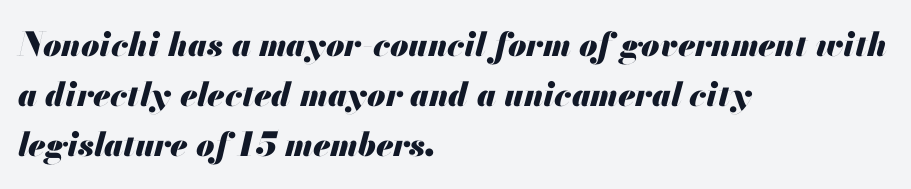
Q: Is the text bold? A: Yes.
Q: Is the text italic (slanted)? A: Yes, it leans right by about 13 degrees.
Q: Is the text underlined? A: No.
Q: How is the paragraph aligned? A: Left-aligned.
Q: Is the spacing between letters normal or unusually wide? A: Normal.
Q: Is the spacing between lines tight, normal or loose? A: Normal.
Q: Width (condensed, normal, or wide)? A: Normal.
Q: Stroke contrast? A: Medium.
Q: x-height? A: Small.
Q: Monospaced? A: No.
